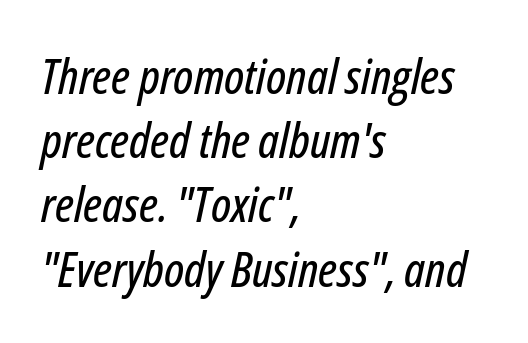
{"italic": "yes", "lean": "right", "slant_degrees": 12, "width": "condensed", "stroke_contrast": "low", "x_height": "medium", "monospaced": "no", "underline": "no", "align": "left", "line_spacing": "normal", "line_spacing_ratio": 1.31, "letter_spacing": "normal", "letter_spacing_em": 0.0, "glyph_px": 49}
